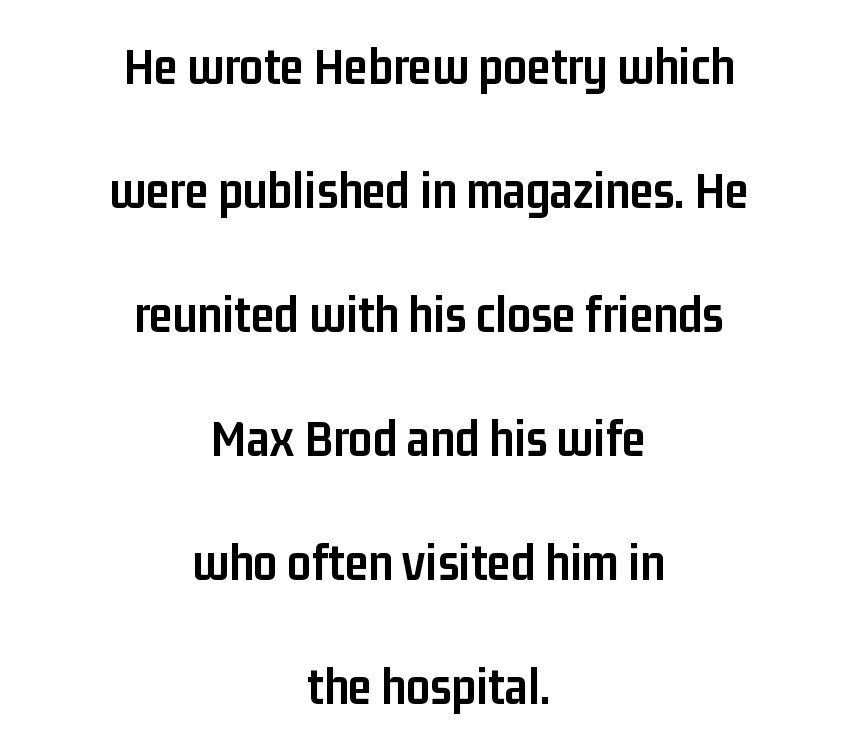
{"serif": "no", "italic": "no", "bold": "yes", "weight": "semibold", "width": "condensed", "stroke_contrast": "low", "x_height": "medium", "monospaced": "no", "underline": "no", "align": "center", "line_spacing": "loose", "line_spacing_ratio": 2.34, "letter_spacing": "normal", "letter_spacing_em": 0.0, "glyph_px": 53}
